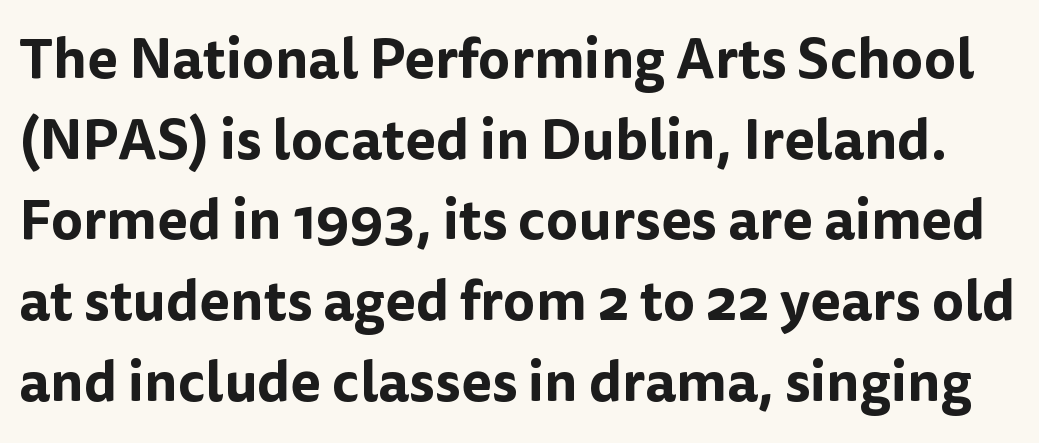
Q: Is the text italic (slanted)? A: No, it is upright.
Q: Is the typeface a serif or a sans-serif typeface? A: Sans-serif.
Q: Is the text underlined? A: No.
Q: Is the spacing between letters normal or unusually wide? A: Normal.
Q: Is the spacing between lines tight, normal or loose? A: Normal.
Q: Width (condensed, normal, or wide)? A: Normal.
Q: Stroke contrast? A: Low.
Q: x-height? A: Medium.
Q: Monospaced? A: No.
